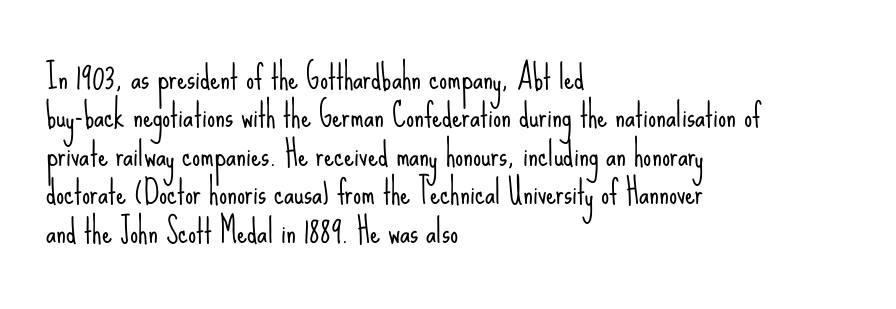
{"serif": "no", "italic": "no", "bold": "no", "weight": "light", "width": "condensed", "stroke_contrast": "low", "x_height": "small", "monospaced": "no", "underline": "no", "align": "left", "line_spacing_ratio": 1.2, "letter_spacing": "normal", "letter_spacing_em": 0.0, "glyph_px": 32}
